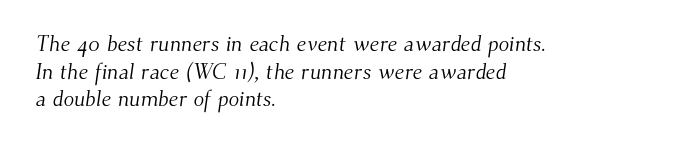
The image shows 22 px text type; set left-aligned, normal line spacing (1.26x), normal letter spacing, not underlined.
